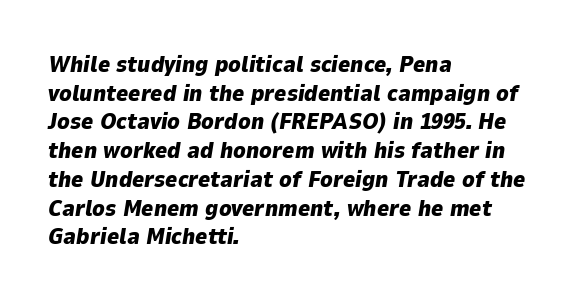
Q: Is the text bold? A: Yes.
Q: Is the text italic (slanted)? A: Yes, it leans right by about 9 degrees.
Q: Is the text underlined? A: No.
Q: How is the paragraph aligned? A: Left-aligned.
Q: Is the spacing between letters normal or unusually wide? A: Normal.
Q: Is the spacing between lines tight, normal or loose? A: Normal.
